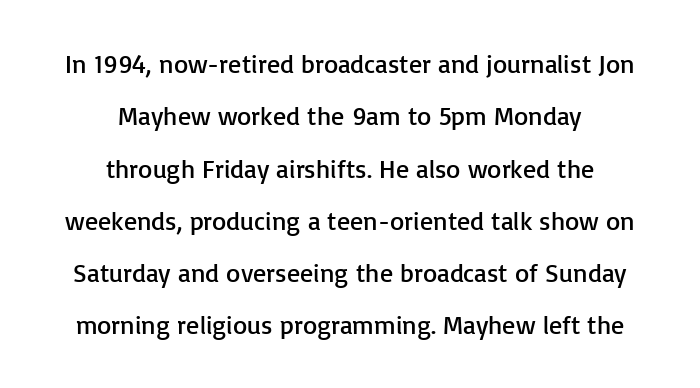
{"italic": "no", "bold": "no", "underline": "no", "align": "center", "line_spacing": "loose", "line_spacing_ratio": 2.01, "letter_spacing": "normal", "letter_spacing_em": 0.0, "glyph_px": 26}
